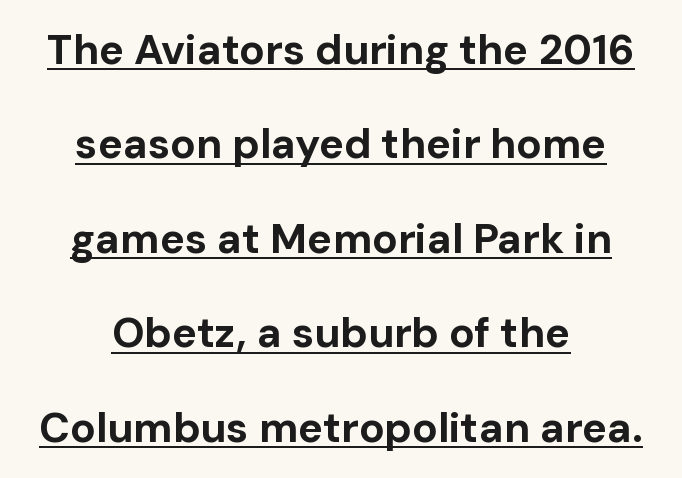
Here the designer chose a conventional face with non-uniform glyph widths. How are the letters spaced? Ordinarily, with no added tracking. How heavy is the stroke? Heavy — this is a bold. Vertically, the passage feels expansive, rows floating well apart.
